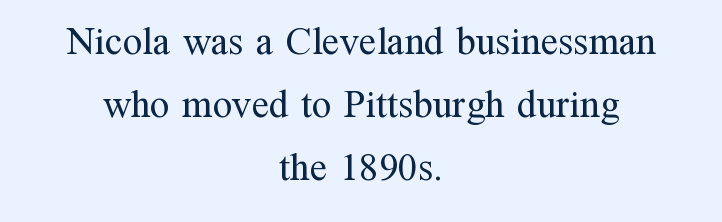
{"serif": "yes", "italic": "no", "bold": "no", "weight": "regular", "width": "normal", "stroke_contrast": "medium", "x_height": "medium", "monospaced": "no", "underline": "no", "align": "center", "line_spacing": "normal", "line_spacing_ratio": 1.61, "letter_spacing": "normal", "letter_spacing_em": 0.0, "glyph_px": 39}
